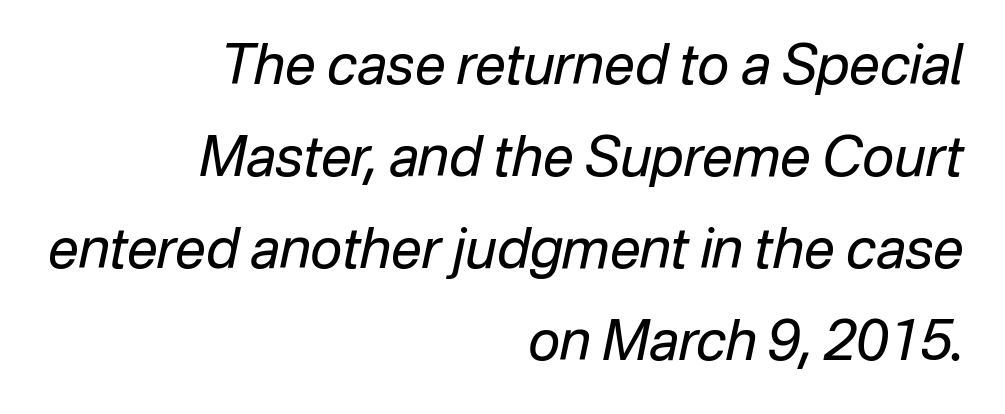
The image shows 55 px regular-weight type, italic (leaning right); set right-aligned, normal line spacing (1.67x), normal letter spacing, not underlined; low stroke contrast and a medium x-height.
